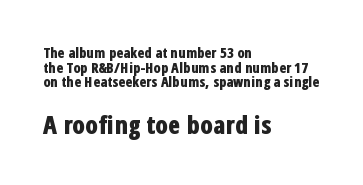
Q: Is the text bold? A: Yes.
Q: Is the text italic (slanted)? A: No, it is upright.
Q: Is the text underlined? A: No.
Q: How is the paragraph aligned? A: Left-aligned.
Q: Is the spacing between letters normal or unusually wide? A: Normal.
Q: Is the spacing between lines tight, normal or loose? A: Tight.
Q: Which block of text is set in a larger size, the first (top) or the second (bottom)? A: The second (bottom) one.
